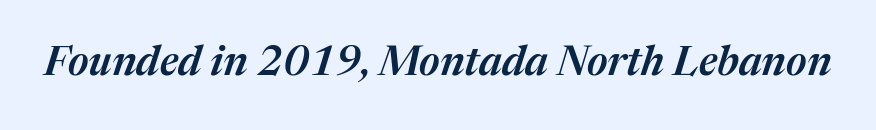
{"italic": "yes", "lean": "right", "slant_degrees": 17, "bold": "semi", "weight": "semibold", "width": "normal", "stroke_contrast": "medium", "x_height": "medium", "monospaced": "no", "underline": "no", "letter_spacing": "normal", "letter_spacing_em": 0.0, "glyph_px": 41}
